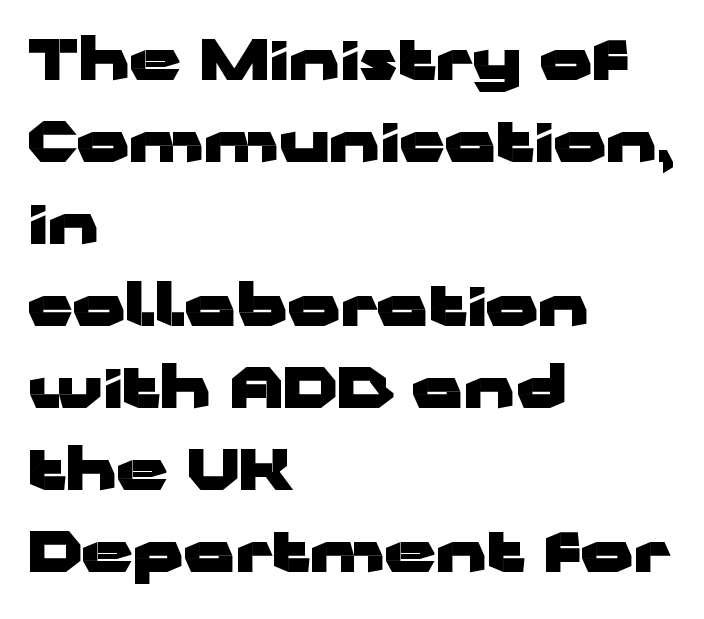
{"serif": "no", "italic": "no", "bold": "yes", "weight": "heavy", "width": "wide", "stroke_contrast": "low", "x_height": "medium", "monospaced": "no", "underline": "no", "align": "left", "line_spacing": "normal", "line_spacing_ratio": 1.44, "letter_spacing": "normal", "letter_spacing_em": 0.0, "glyph_px": 57}
